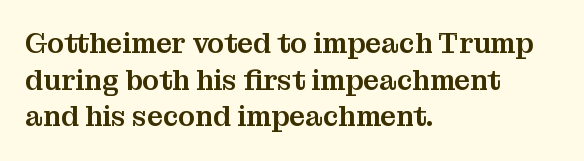
The image shows 28 px serif type, upright; set left-aligned, normal line spacing (1.31x), normal letter spacing, not underlined; medium stroke contrast and a medium x-height.
